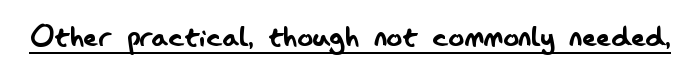
{"serif": "no", "italic": "no", "bold": "no", "weight": "regular", "width": "condensed", "stroke_contrast": "low", "x_height": "small", "monospaced": "no", "underline": "yes", "letter_spacing": "normal", "letter_spacing_em": 0.0, "glyph_px": 39}
